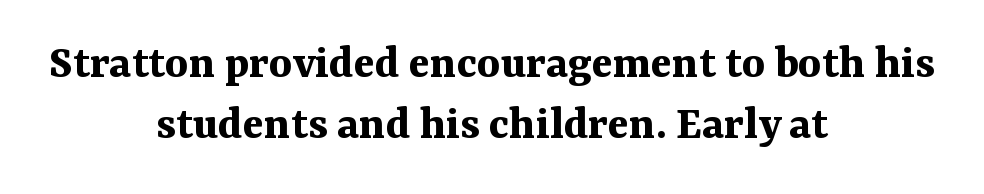
When letters stand straight like this, we call the style roman or upright. The zone under the glyphs is completely vacant. Tracking value appears to be zero — textbook default spacing. The passage shown is typed in a proportional face where columns would drift. The paragraph has two soft edges and a firm central axis. Classification — serif.
